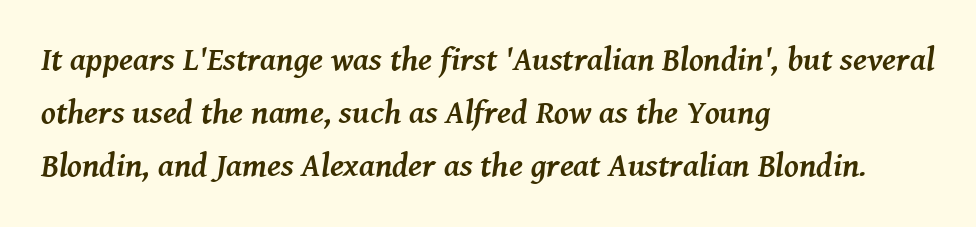
{"serif": "yes", "italic": "yes", "lean": "right", "slant_degrees": 8, "bold": "yes", "weight": "semibold", "width": "normal", "stroke_contrast": "medium", "x_height": "medium", "monospaced": "no", "underline": "no", "align": "left", "line_spacing": "normal", "line_spacing_ratio": 1.6, "letter_spacing": "normal", "letter_spacing_em": 0.0, "glyph_px": 33}
